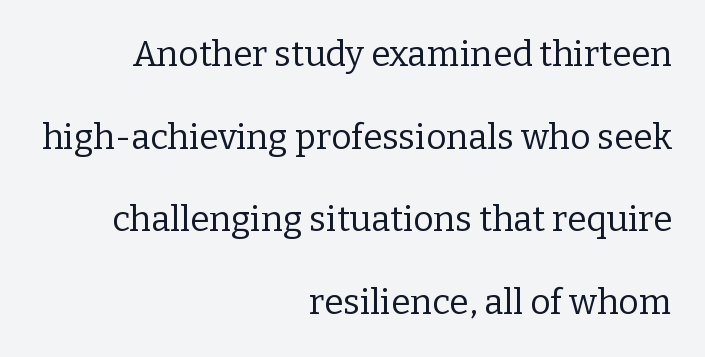
Counters stay open thanks to moderate or lighter strokes. Do the letters lean? They stand straight. This rendering features lettering with no underline. These lines stand farther apart than default settings would place them. This is serif lettering, the kind often seen in printed books. The face used here is proportionally spaced, like ordinary book or web type.
